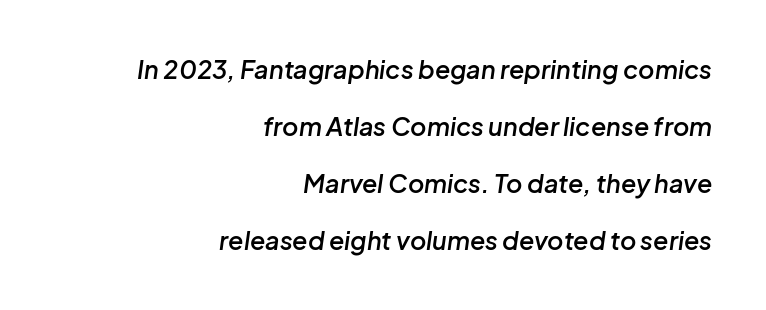
{"italic": "yes", "lean": "right", "slant_degrees": 8, "bold": "semi", "underline": "no", "align": "right", "line_spacing": "loose", "line_spacing_ratio": 2.28, "letter_spacing": "normal", "letter_spacing_em": 0.0, "glyph_px": 25}
